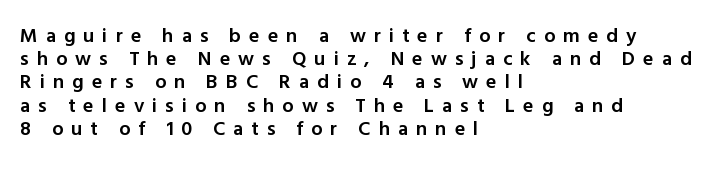
Type without underlining. The horizontal fit of the characters is loose and conspicuously gappy. In CSS terms this would be text-align: left. The typesetting leans somewhat heavy: a semibold. The lettering holds an erect, upright posture throughout.
